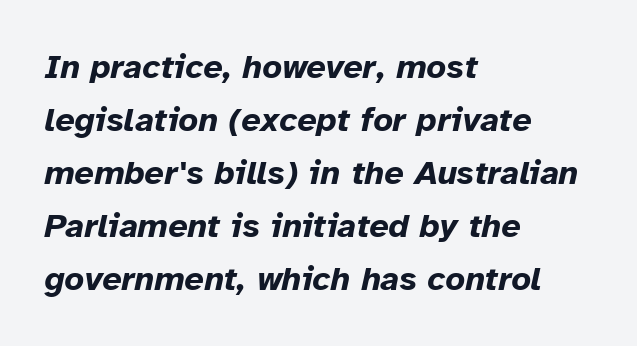
{"italic": "yes", "lean": "right", "slant_degrees": 12, "bold": "yes", "weight": "bold", "width": "normal", "stroke_contrast": "low", "x_height": "medium", "monospaced": "no", "underline": "no", "align": "left", "line_spacing": "normal", "line_spacing_ratio": 1.56, "letter_spacing": "normal", "letter_spacing_em": 0.0, "glyph_px": 34}
